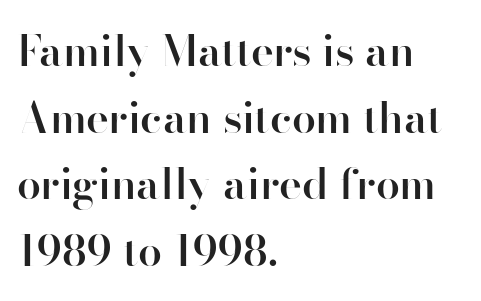
Any mark beneath the type? The region is blank. What weight is shown? A semibold, between regular and bold. Here the designer chose a conventional face with non-uniform glyph widths. The type is set solid horizontally, with unmodified tracking.
